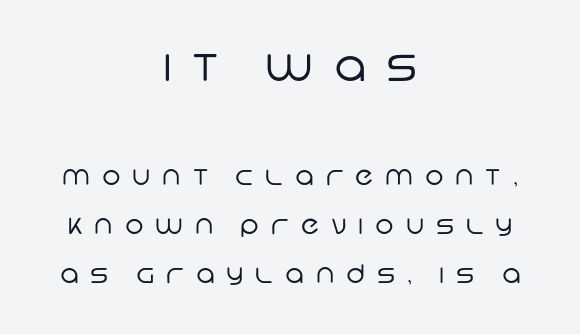
The image shows 43 px regular-weight sans-serif type; set centered, loose line spacing (1.96x), unusually wide letter spacing (+0.48 em), not underlined; the first (top) block is 1.72x larger; low stroke contrast and a large x-height.
